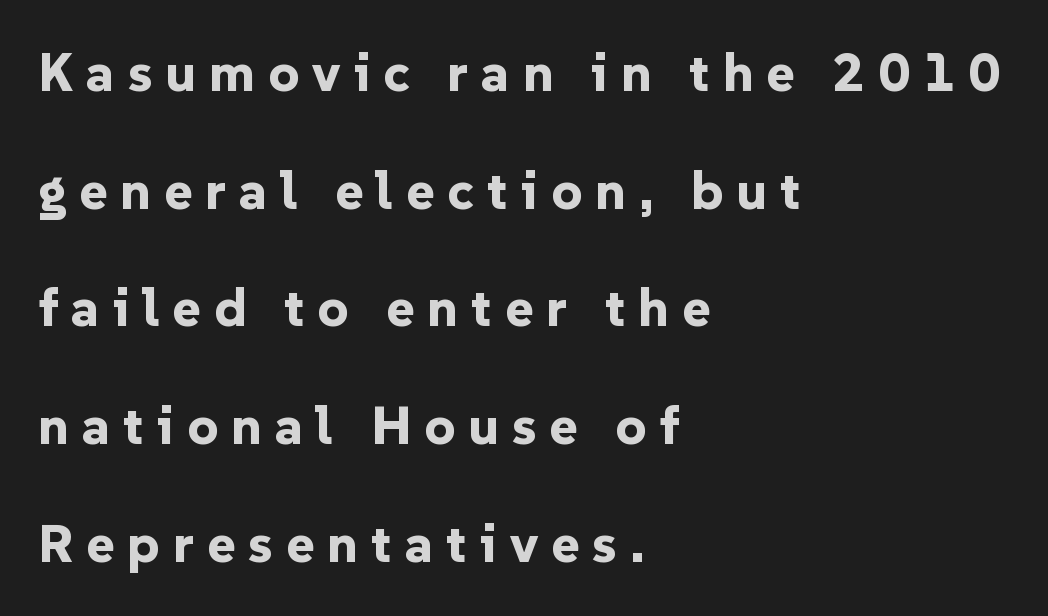
The image shows 54 px bold sans-serif type, upright; set left-aligned, loose line spacing (2.18x), unusually wide letter spacing (+0.24 em), not underlined; low stroke contrast and a medium x-height.
